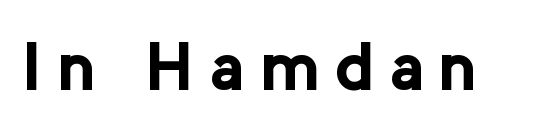
Q: Is the text bold? A: Yes.
Q: Is the text italic (slanted)? A: No, it is upright.
Q: Is the typeface a serif or a sans-serif typeface? A: Sans-serif.
Q: Is the text underlined? A: No.
Q: Is the spacing between letters normal or unusually wide? A: Unusually wide.
Q: Width (condensed, normal, or wide)? A: Normal.
Q: Stroke contrast? A: Low.
Q: x-height? A: Medium.
Q: Monospaced? A: No.
